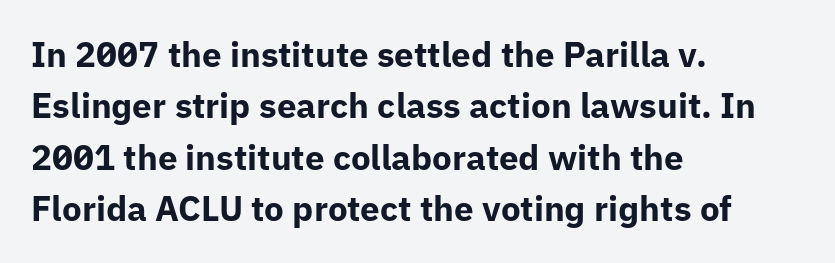
{"serif": "no", "italic": "no", "bold": "yes", "weight": "bold", "width": "normal", "stroke_contrast": "low", "x_height": "medium", "monospaced": "no", "underline": "no", "align": "left", "line_spacing": "normal", "line_spacing_ratio": 1.47, "letter_spacing": "normal", "letter_spacing_em": 0.0, "glyph_px": 35}
